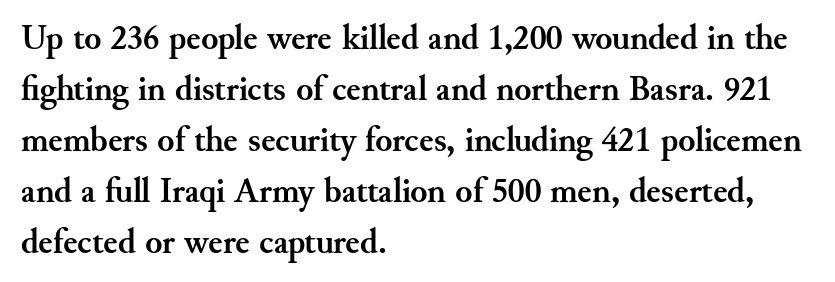
Descenders hang freely into open space. Do the characters align in a grid? No, the font is proportional. Strokes here are thick enough to call this a true bold. The passage shown is typeset with a serif family. Left-aligned paragraph, ragged on the right. The line texture is even and compact thanks to regular tracking.
